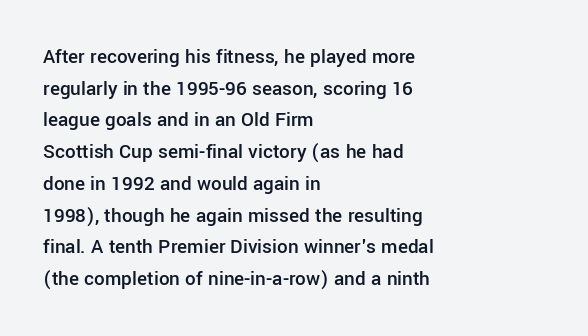
{"italic": "no", "bold": "semi", "underline": "no", "align": "left", "line_spacing": "normal", "line_spacing_ratio": 1.51, "letter_spacing": "normal", "letter_spacing_em": 0.0, "glyph_px": 21}
